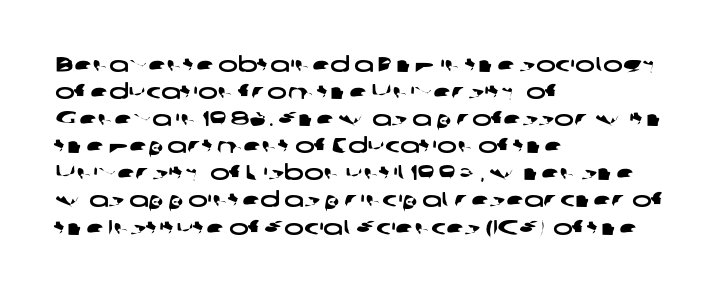
A normal amount of white space separates one row of letters from the next. Compared with typical body copy, the letter spacing here is the same. The space beneath each line is pristine and unruled. The lines in this sample share a left origin and differ only in where they stop.
